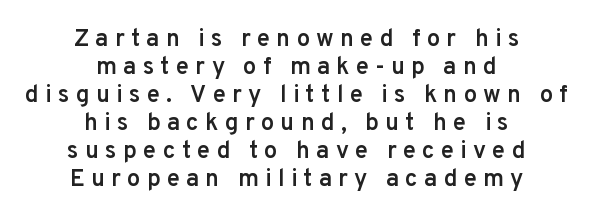
Q: Is the text bold? A: Semi-bold.
Q: Is the text italic (slanted)? A: No, it is upright.
Q: Is the text underlined? A: No.
Q: How is the paragraph aligned? A: Centered.
Q: Is the spacing between letters normal or unusually wide? A: Unusually wide.
